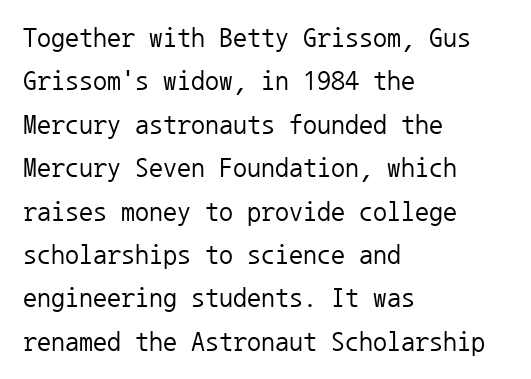
Q: Is the text bold? A: No.
Q: Is the text italic (slanted)? A: No, it is upright.
Q: Is the typeface a serif or a sans-serif typeface? A: Sans-serif.
Q: Is the text underlined? A: No.
Q: How is the paragraph aligned? A: Left-aligned.
Q: Is the spacing between letters normal or unusually wide? A: Normal.
Q: Is the spacing between lines tight, normal or loose? A: Normal.
Q: Width (condensed, normal, or wide)? A: Normal.
Q: Stroke contrast? A: Low.
Q: x-height? A: Medium.
Q: Monospaced? A: Yes.
